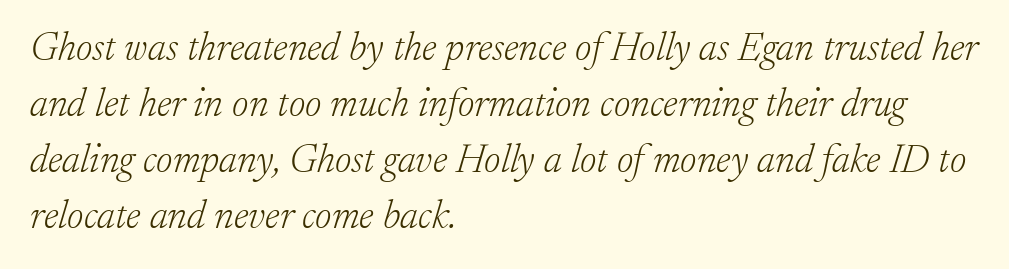
The image shows 40 px light serif type, italic (leaning right); set left-aligned, normal line spacing (1.4x), normal letter spacing, not underlined; low stroke contrast and a small x-height.
